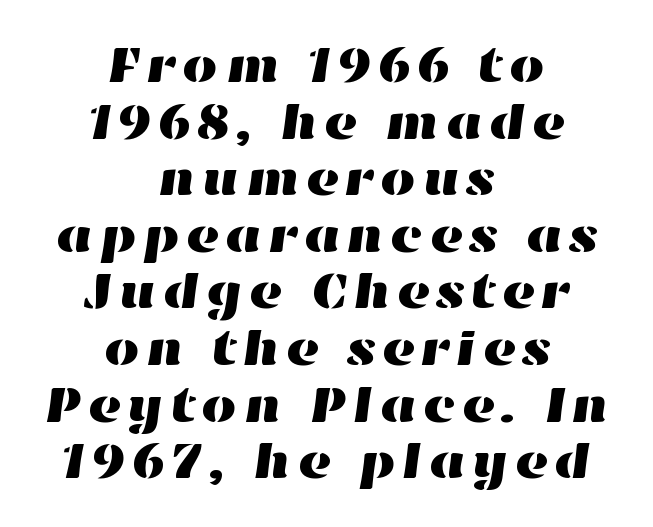
The image shows 51 px wide type; set centered, tight line spacing (1.11x), not underlined; high stroke contrast and a medium x-height.
